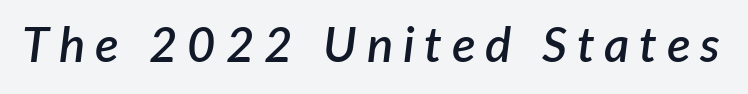
Does the weight exceed regular? Yes, but only to semibold. The space directly below the letters is spotless. The passage shown has open, widely tracked lettering throughout. It's the slanting kind of type. Note the varied advance widths — an 'i' is clearly narrower than an 'm'.
